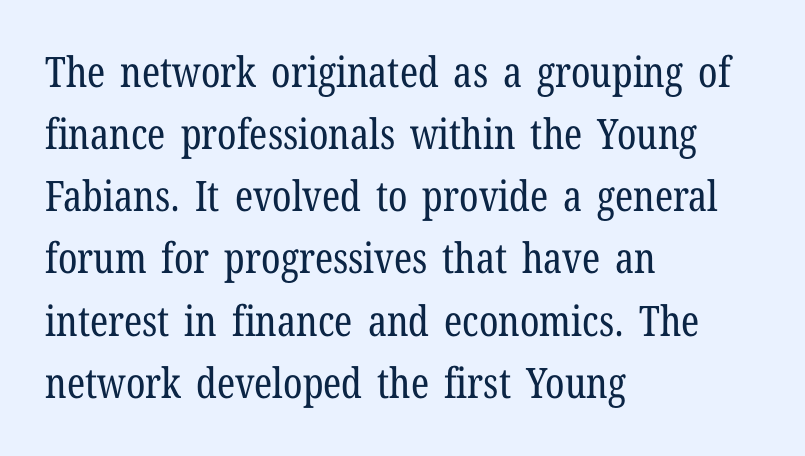
The image shows 42 px regular-weight, condensed serif type, upright; set left-aligned, normal line spacing (1.48x), normal letter spacing, not underlined; low stroke contrast and a medium x-height.
